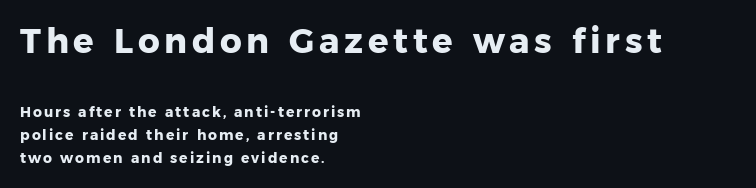
The image shows 34 px heavy sans-serif type, upright; set left-aligned, normal line spacing (1.65x), not underlined; the first (top) block is 2.43x larger; low stroke contrast and a medium x-height.
